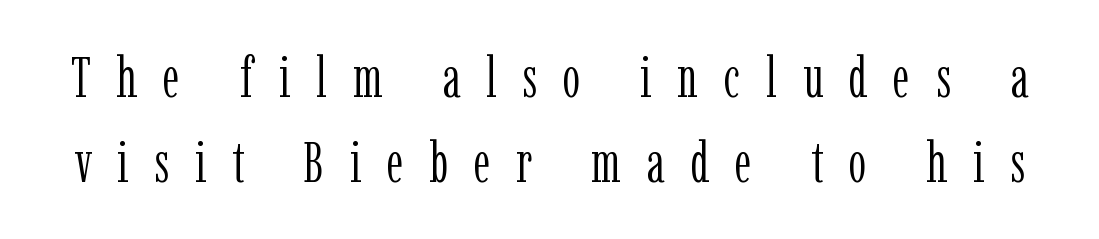
The image shows 57 px light, condensed serif type, upright; set normal line spacing (1.49x), unusually wide letter spacing (+0.45 em), not underlined; low stroke contrast and a medium x-height.
